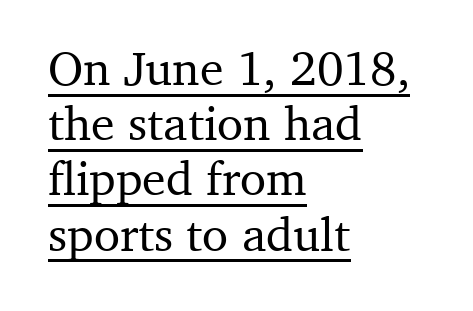
Q: Is the text italic (slanted)? A: No, it is upright.
Q: Is the typeface a serif or a sans-serif typeface? A: Serif.
Q: Is the text underlined? A: Yes.
Q: How is the paragraph aligned? A: Left-aligned.
Q: Is the spacing between letters normal or unusually wide? A: Normal.
Q: Is the spacing between lines tight, normal or loose? A: Tight.
Q: Width (condensed, normal, or wide)? A: Normal.
Q: Stroke contrast? A: Medium.
Q: x-height? A: Medium.
Q: Monospaced? A: No.
